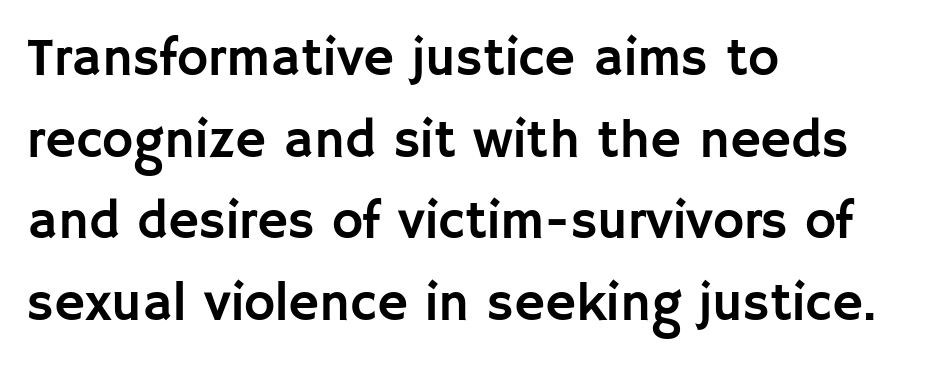
Q: Is the text italic (slanted)? A: No, it is upright.
Q: Is the typeface a serif or a sans-serif typeface? A: Sans-serif.
Q: Is the text underlined? A: No.
Q: How is the paragraph aligned? A: Left-aligned.
Q: Is the spacing between letters normal or unusually wide? A: Normal.
Q: Is the spacing between lines tight, normal or loose? A: Normal.
Q: Width (condensed, normal, or wide)? A: Normal.
Q: Stroke contrast? A: Low.
Q: x-height? A: Large.
Q: Monospaced? A: No.
